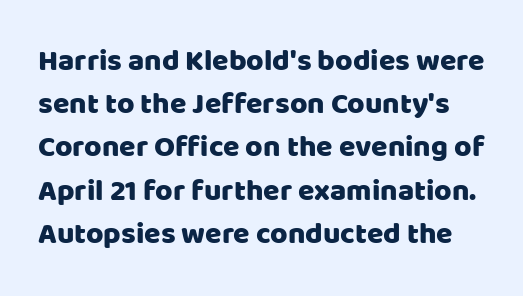
The image shows 30 px sans-serif type, upright; set normal line spacing (1.44x), normal letter spacing, not underlined; low stroke contrast and a large x-height.
